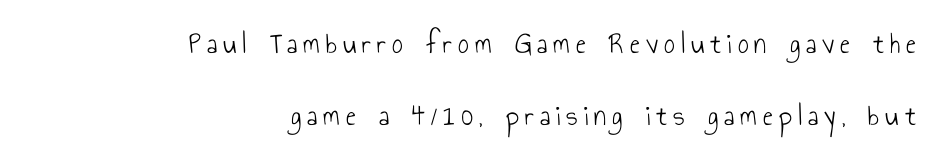
{"serif": "no", "italic": "no", "bold": "no", "weight": "light", "width": "condensed", "stroke_contrast": "low", "x_height": "small", "monospaced": "no", "underline": "no", "align": "right", "line_spacing": "loose", "line_spacing_ratio": 2.4, "letter_spacing": "wide", "letter_spacing_em": 0.2, "glyph_px": 30}
